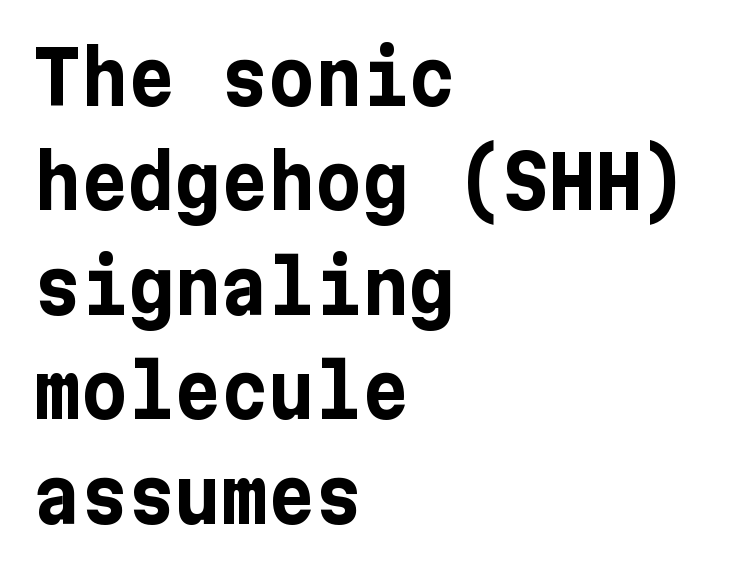
The image shows 72 px bold sans-serif type, upright; set left-aligned, normal line spacing (1.45x), normal letter spacing, not underlined; low stroke contrast and a medium x-height.
